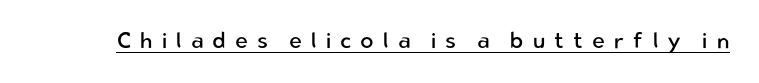
Looks like someone drew a line under every word here. The line texture is sparse and dotted thanks to wide tracking. You can tell it's not italic because the verticals are truly vertical. The typeface has the unassuming heft of standard copy or less.
